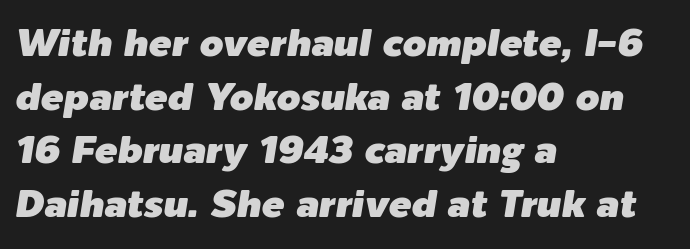
The image shows 38 px text type, italic (leaning right); set left-aligned, normal line spacing (1.41x), normal letter spacing, not underlined; low stroke contrast and a medium x-height.
